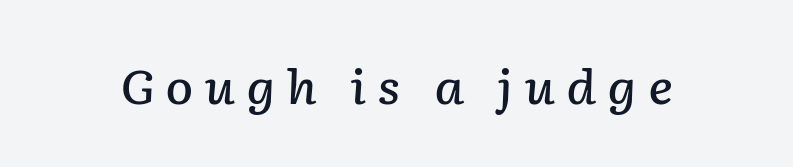
The image shows 47 px semibold type, italic (leaning right); set unusually wide letter spacing (+0.23 em), not underlined; low stroke contrast and a medium x-height.
